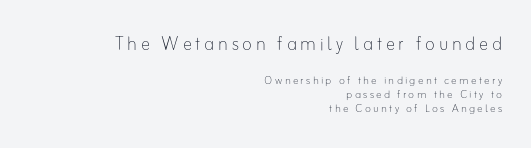
{"italic": "no", "bold": "no", "underline": "no", "align": "right", "line_spacing": "tight", "line_spacing_ratio": 1.01, "larger_block": "first", "size_ratio": 1.64, "glyph_px": 23}
